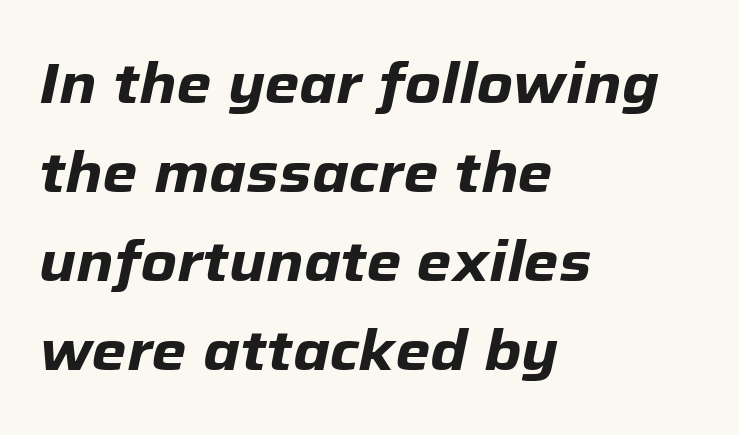
Spacing between characters is what you'd get straight out of the box. Underlining? Definitely not there. Is this a fixed-width face? No — the glyphs have proportional, varying widths. The strokes are fattened all the way to bold. The leading is moderate, giving the passage an even texture.
